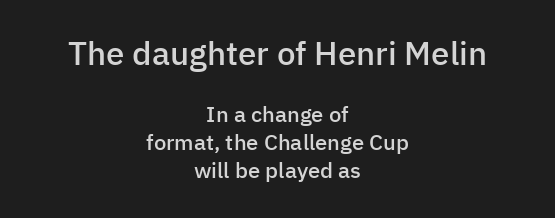
A typesetter would mark this as roman, not italic. Classification — sans serif. There is no visible air inserted between adjacent glyphs. Descenders are the only things crossing below the line. Is this a fixed-width face? No — the glyphs have proportional, varying widths. The lines in this sample share a center point and differ in where they start and stop.
